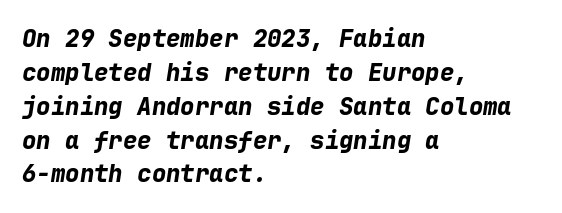
Heavy-handed strokes throughout: this text is bold. This rendering features lettering with no underline. Line beginnings align vertically; line endings do not. Evenly set lines give the paragraph a standard silhouette.
